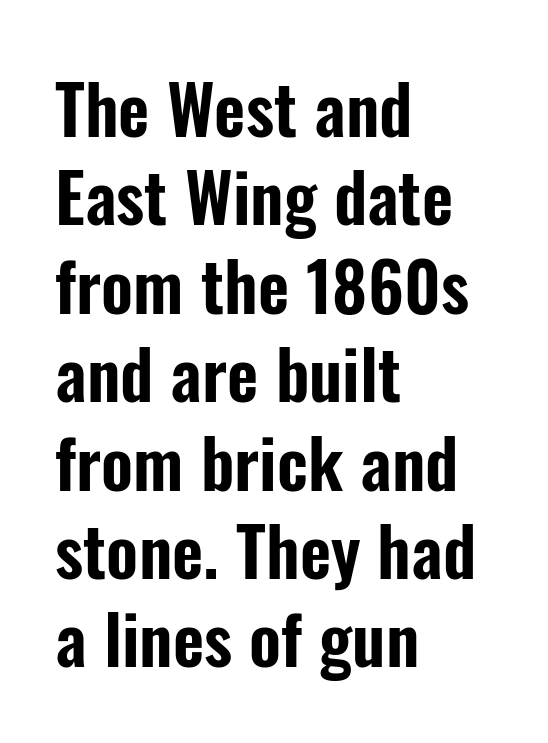
{"serif": "no", "italic": "no", "width": "condensed", "stroke_contrast": "low", "x_height": "medium", "monospaced": "no", "underline": "no", "align": "left", "line_spacing": "normal", "line_spacing_ratio": 1.3, "letter_spacing": "normal", "letter_spacing_em": 0.0, "glyph_px": 68}
